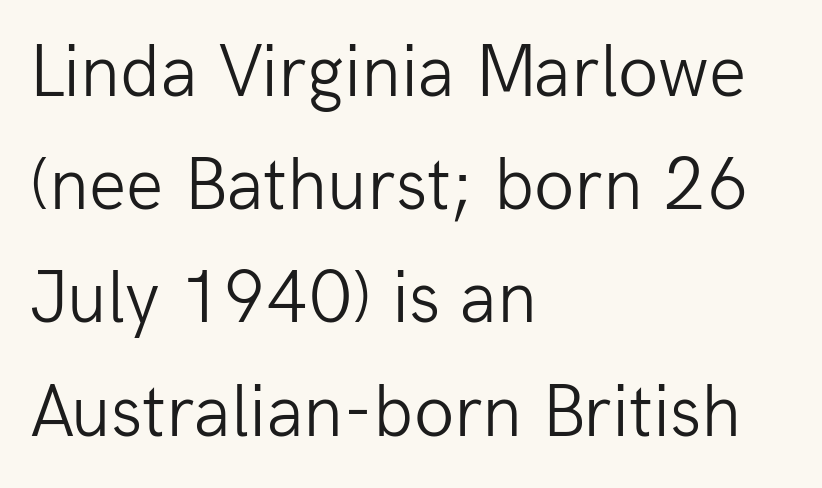
The lines are quadded left. Do the letters lean? They stand straight. Weight: in the light-to-regular range. Spacing verdict: proportional, widths tailored to each character.
